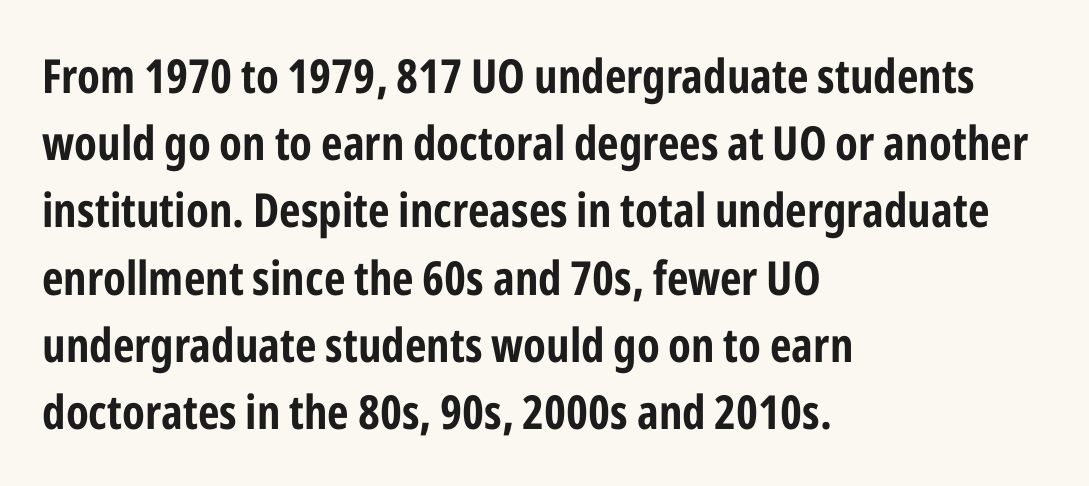
The image shows 47 px condensed sans-serif type, upright; set left-aligned, normal line spacing (1.43x), normal letter spacing, not underlined; low stroke contrast and a medium x-height.
